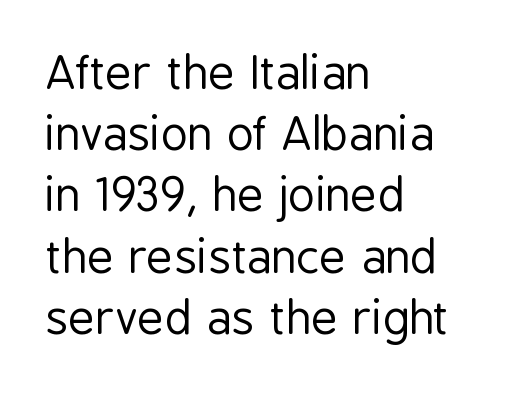
Nothing heavy about these letters — not bold at all. Clear beneath every line of the passage. Regarding leading, the lines here are spaced in the standard way. Typographically, this falls in the sans-serif category.
